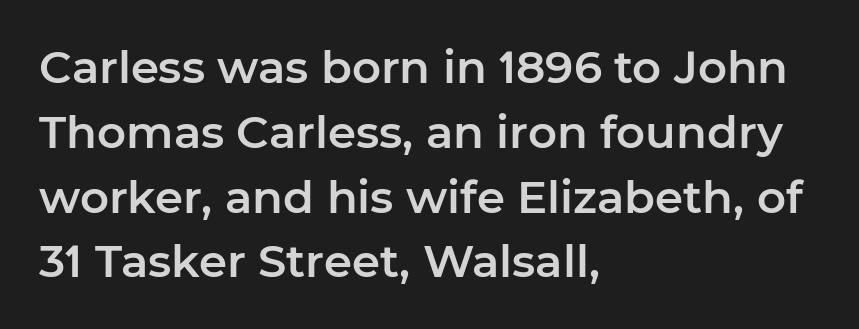
{"serif": "no", "italic": "no", "width": "normal", "stroke_contrast": "low", "x_height": "medium", "monospaced": "no", "underline": "no", "align": "left", "line_spacing": "normal", "line_spacing_ratio": 1.44, "letter_spacing": "normal", "letter_spacing_em": 0.0, "glyph_px": 45}
